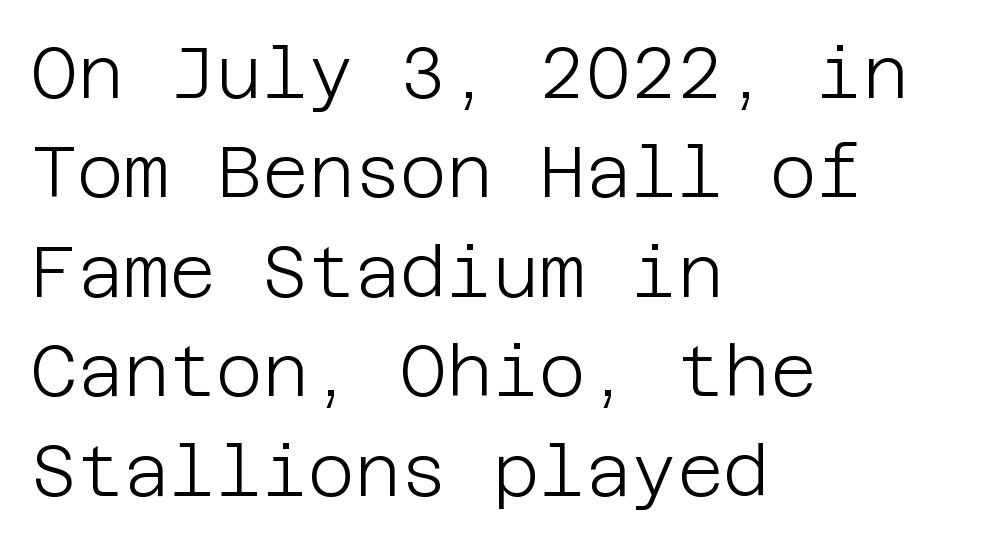
Q: Is the text bold? A: No.
Q: Is the text italic (slanted)? A: No, it is upright.
Q: Is the typeface a serif or a sans-serif typeface? A: Sans-serif.
Q: Is the text underlined? A: No.
Q: How is the paragraph aligned? A: Left-aligned.
Q: Is the spacing between letters normal or unusually wide? A: Normal.
Q: Is the spacing between lines tight, normal or loose? A: Normal.
Q: Width (condensed, normal, or wide)? A: Normal.
Q: Stroke contrast? A: Low.
Q: x-height? A: Large.
